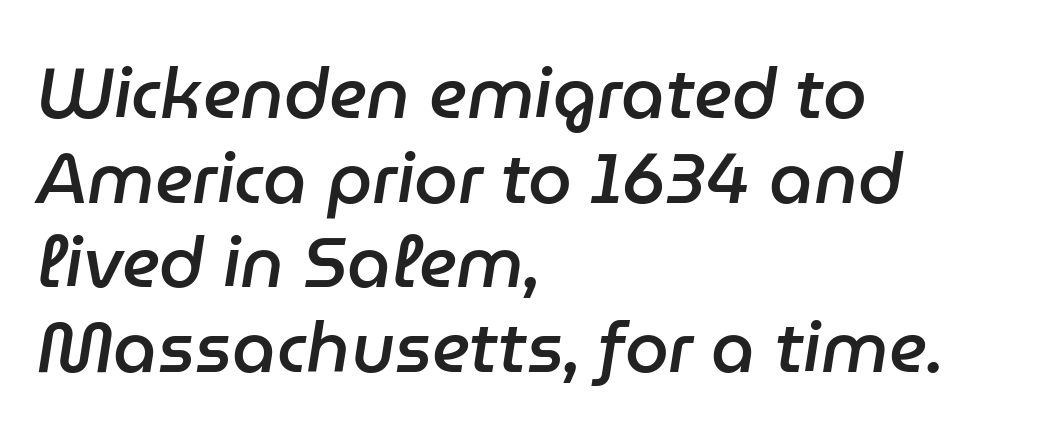
The image shows 70 px semibold type, italic (leaning right); set left-aligned, line spacing 1.21x, normal letter spacing, not underlined; low stroke contrast and a medium x-height.
